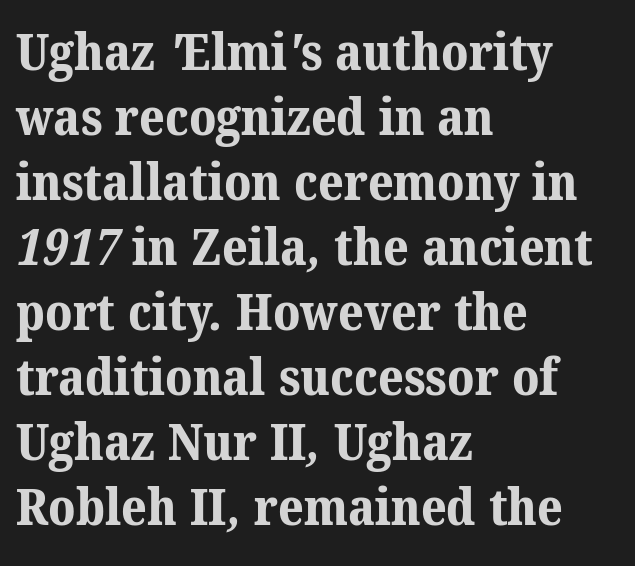
The image shows 50 px bold serif type; set left-aligned, normal line spacing (1.3x), normal letter spacing, not underlined; medium stroke contrast and a medium x-height.
